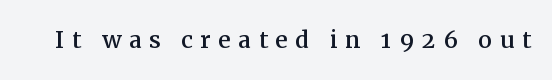
Q: Is the text italic (slanted)? A: No, it is upright.
Q: Is the typeface a serif or a sans-serif typeface? A: Serif.
Q: Is the text underlined? A: No.
Q: Is the spacing between letters normal or unusually wide? A: Unusually wide.
Q: Width (condensed, normal, or wide)? A: Normal.
Q: Stroke contrast? A: Medium.
Q: x-height? A: Medium.
Q: Monospaced? A: No.
